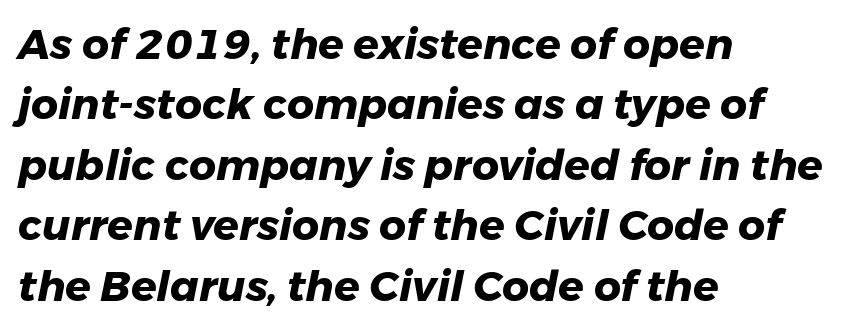
Q: Is the text bold? A: Yes.
Q: Is the text italic (slanted)? A: Yes, it leans right by about 11 degrees.
Q: Is the text underlined? A: No.
Q: How is the paragraph aligned? A: Left-aligned.
Q: Is the spacing between letters normal or unusually wide? A: Normal.
Q: Is the spacing between lines tight, normal or loose? A: Normal.
Q: Width (condensed, normal, or wide)? A: Normal.
Q: Stroke contrast? A: Low.
Q: x-height? A: Medium.
Q: Monospaced? A: No.
